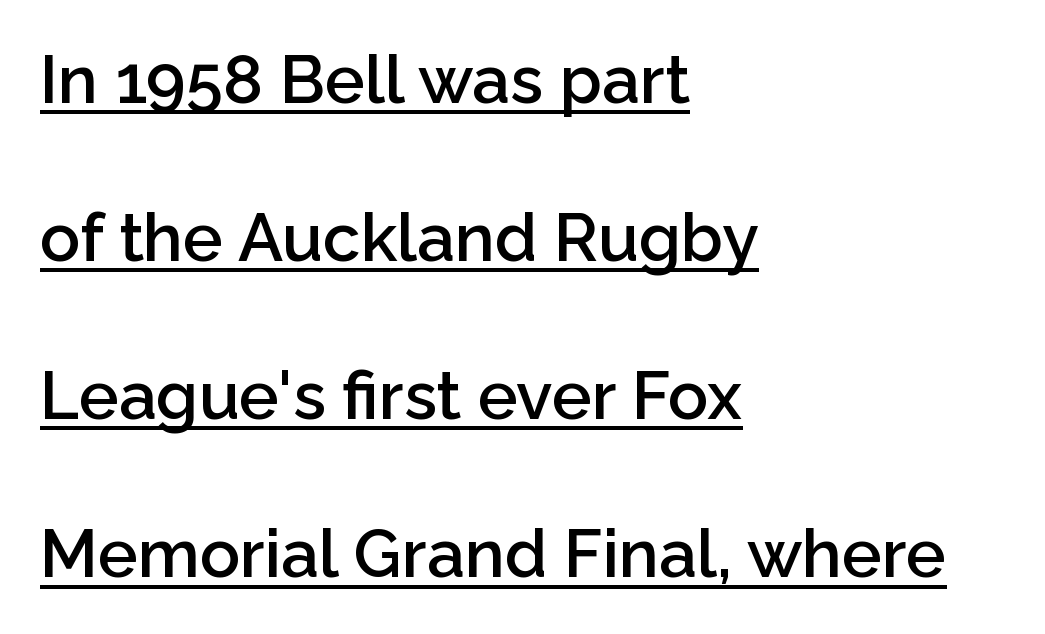
This rendering employs a face without finishing strokes, i.e., a sans-serif. Each line of the rendering has a horizontal stroke beneath the glyphs. Posture: upright roman. Does the weight exceed regular? Yes, but only to semibold. Spacing verdict: proportional, widths tailored to each character. The passage shown has conventional tracking throughout.
